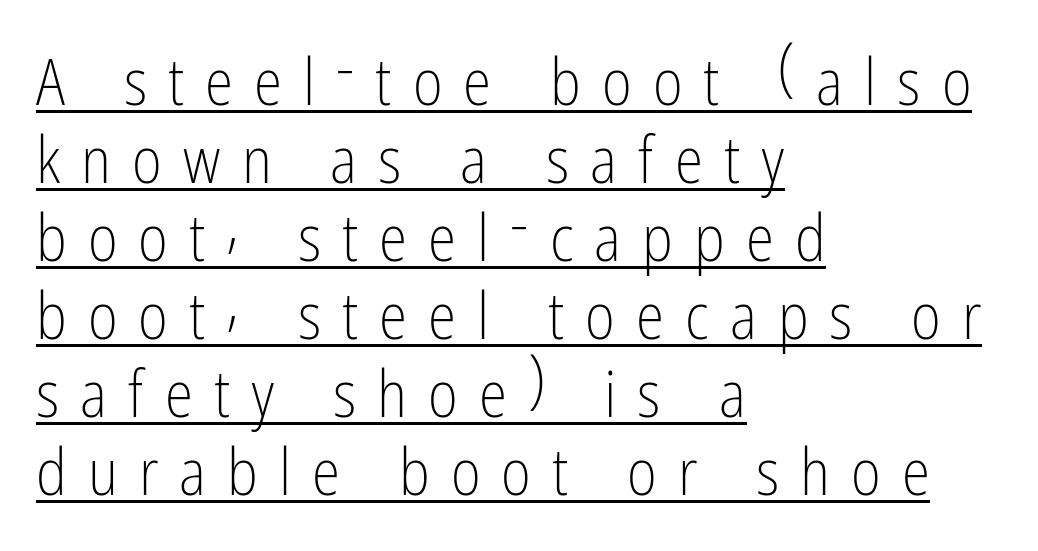
{"serif": "no", "italic": "no", "bold": "no", "weight": "light", "width": "condensed", "stroke_contrast": "low", "x_height": "medium", "monospaced": "no", "underline": "yes", "align": "left", "line_spacing_ratio": 1.22, "letter_spacing": "wide", "letter_spacing_em": 0.33, "glyph_px": 64}
